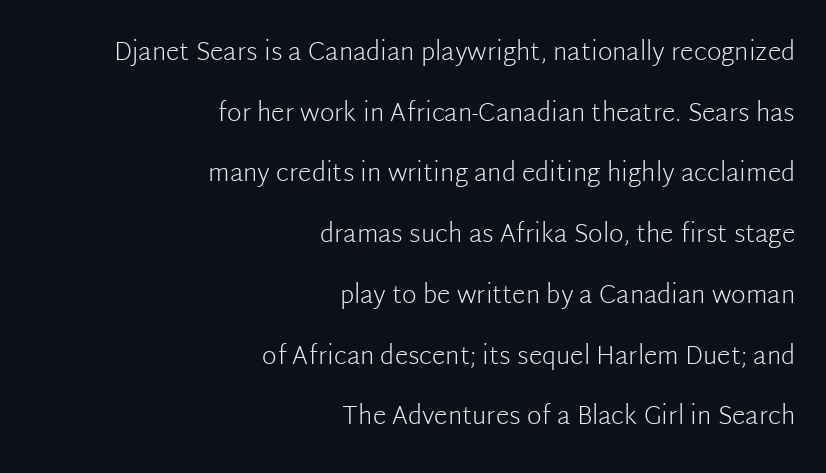
Quick note: interline space is abundant. A clean baseline with only descenders dipping below it. No extra tracking has been applied to these lines. Typeset ragged left — the right edge is the straight one. On a weight scale, this lands at 450 or below.
